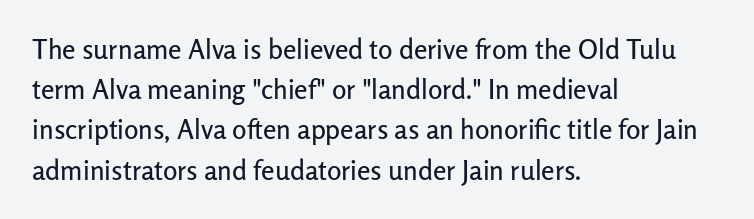
Summary of vertical rhythm: regular, with standard interline spacing. No italicization has been applied; the sample stays upright. One-word summary of the alignment: left. The line texture is even and compact thanks to regular tracking. The space directly below the letters is spotless.
